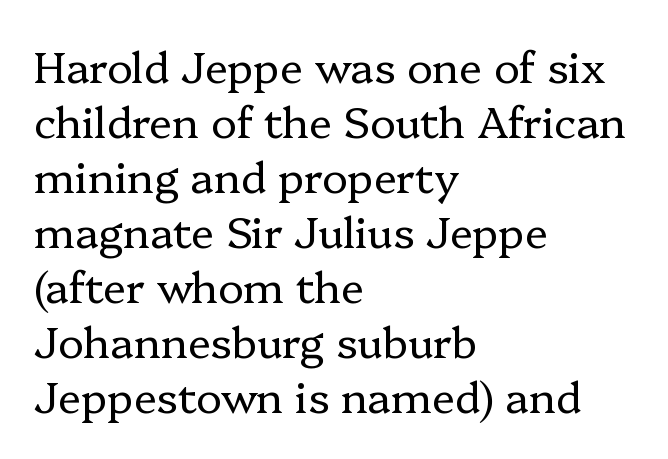
{"serif": "yes", "italic": "no", "bold": "no", "weight": "regular", "width": "normal", "stroke_contrast": "low", "x_height": "medium", "monospaced": "no", "underline": "no", "align": "left", "line_spacing": "normal", "line_spacing_ratio": 1.28, "letter_spacing": "normal", "letter_spacing_em": 0.0, "glyph_px": 43}
